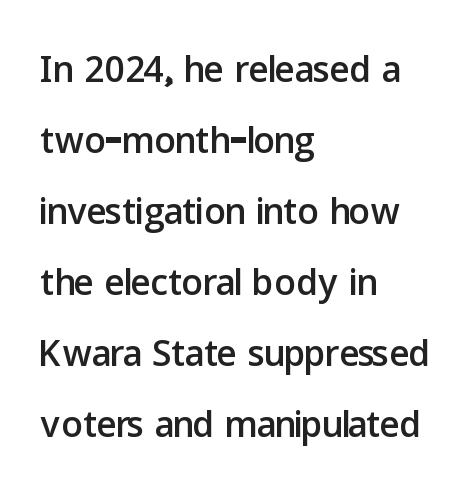
{"serif": "no", "italic": "no", "width": "normal", "stroke_contrast": "low", "x_height": "medium", "monospaced": "no", "underline": "no", "align": "left", "line_spacing": "normal", "line_spacing_ratio": 1.34, "letter_spacing": "normal", "letter_spacing_em": 0.0, "glyph_px": 53}
